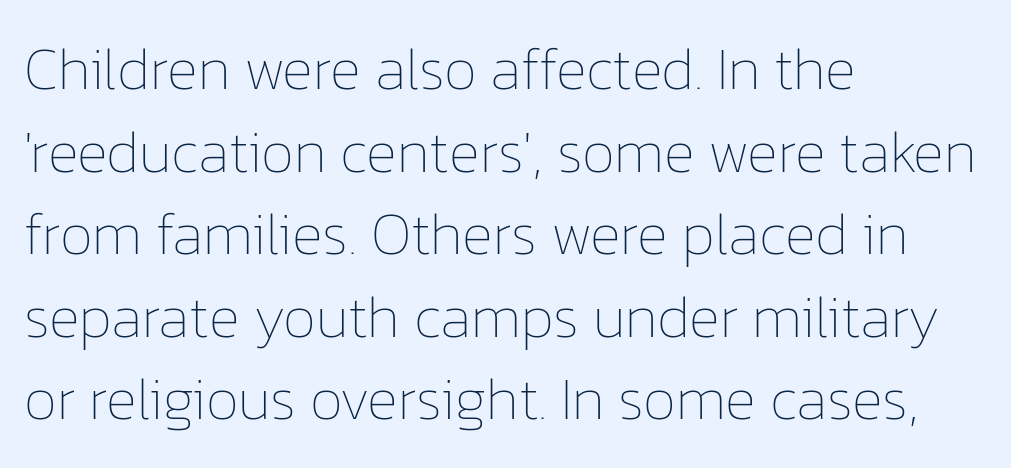
A clean baseline with only descenders dipping below it. Students, note that the glyphs here touch the page at normal intervals. Ascenders rise straight up at ninety degrees. In CSS terms this would be text-align: left. The rendering uses natural spacing where letterforms have individual widths.
